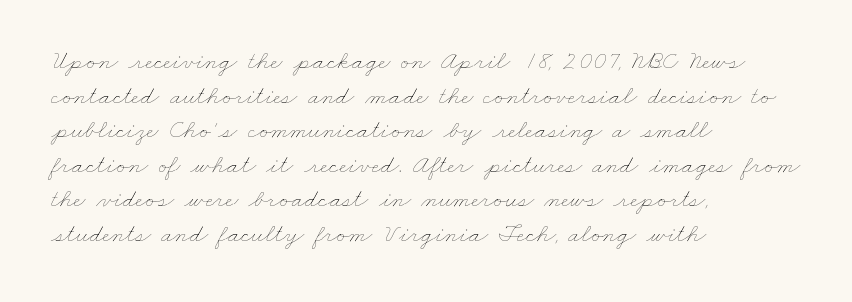
The passage shown stacks its lines at a standard gap. The lines in this sample share a left origin and differ only in where they stop. Words appear dense and cohesive because spacing is normal. Only glyphs here, with clear space below each row. Ink coverage per letter is moderate at most.
